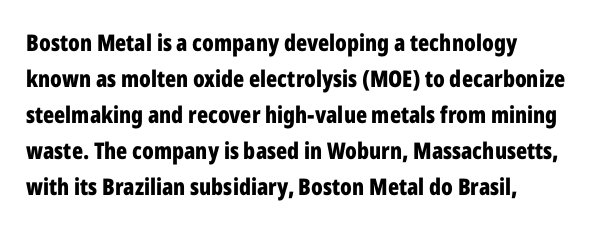
Q: Is the text bold? A: Yes.
Q: Is the text italic (slanted)? A: No, it is upright.
Q: Is the text underlined? A: No.
Q: Is the spacing between letters normal or unusually wide? A: Normal.
Q: Is the spacing between lines tight, normal or loose? A: Normal.
